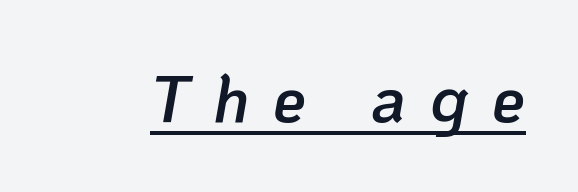
Q: Is the text bold? A: Semi-bold.
Q: Is the text italic (slanted)? A: Yes, it leans right by about 10 degrees.
Q: Is the text underlined? A: Yes.
Q: Is the spacing between letters normal or unusually wide? A: Unusually wide.
Q: Width (condensed, normal, or wide)? A: Normal.
Q: Stroke contrast? A: Low.
Q: x-height? A: Medium.
Q: Monospaced? A: No.
